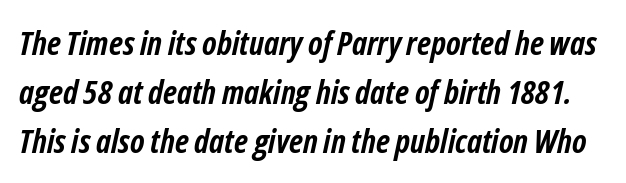
Just letters on the line, the space beneath them empty. Do the characters align in a grid? No, the font is proportional. The characters look thick and weighty, a clear bold. Students, note that the glyphs here touch the page at normal intervals. If you measured baseline to baseline, you'd find a middling distance.
